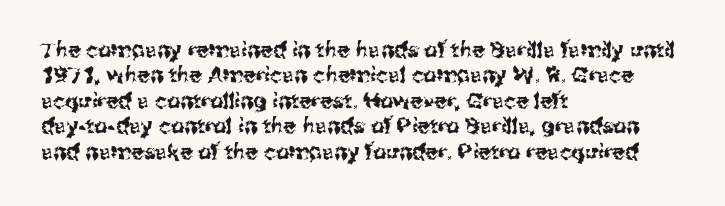
The image shows 21 px text type, upright; set left-aligned, line spacing 1.21x, normal letter spacing, not underlined.
